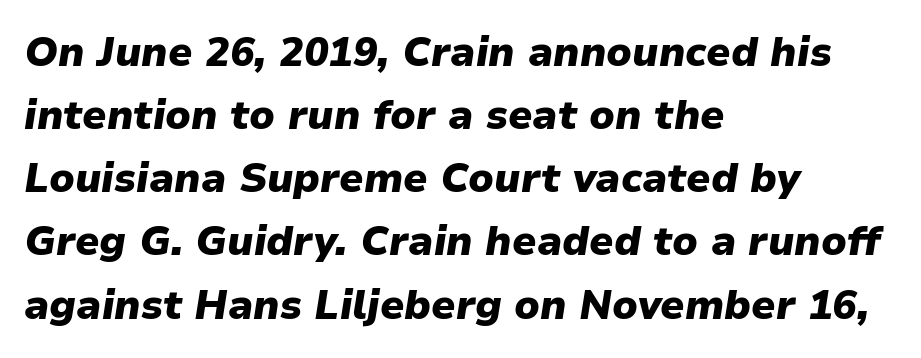
Q: Is the text bold? A: Yes.
Q: Is the text italic (slanted)? A: Yes, it leans right by about 9 degrees.
Q: Is the text underlined? A: No.
Q: How is the paragraph aligned? A: Left-aligned.
Q: Is the spacing between letters normal or unusually wide? A: Normal.
Q: Is the spacing between lines tight, normal or loose? A: Normal.
Q: Width (condensed, normal, or wide)? A: Normal.
Q: Stroke contrast? A: Low.
Q: x-height? A: Medium.
Q: Monospaced? A: No.
